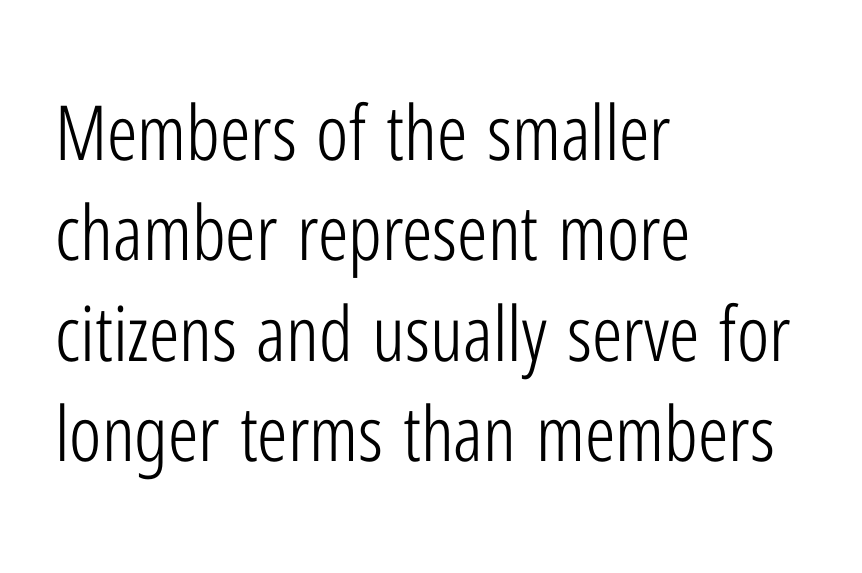
Q: Is the text bold? A: No.
Q: Is the text italic (slanted)? A: No, it is upright.
Q: Is the typeface a serif or a sans-serif typeface? A: Sans-serif.
Q: Is the text underlined? A: No.
Q: How is the paragraph aligned? A: Left-aligned.
Q: Is the spacing between letters normal or unusually wide? A: Normal.
Q: Is the spacing between lines tight, normal or loose? A: Normal.
Q: Width (condensed, normal, or wide)? A: Condensed.
Q: Stroke contrast? A: Low.
Q: x-height? A: Medium.
Q: Monospaced? A: No.
